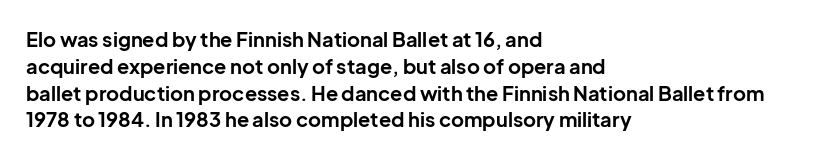
Q: Is the text bold? A: Yes.
Q: Is the text italic (slanted)? A: No, it is upright.
Q: Is the text underlined? A: No.
Q: How is the paragraph aligned? A: Left-aligned.
Q: Is the spacing between letters normal or unusually wide? A: Normal.
Q: Is the spacing between lines tight, normal or loose? A: Normal.
